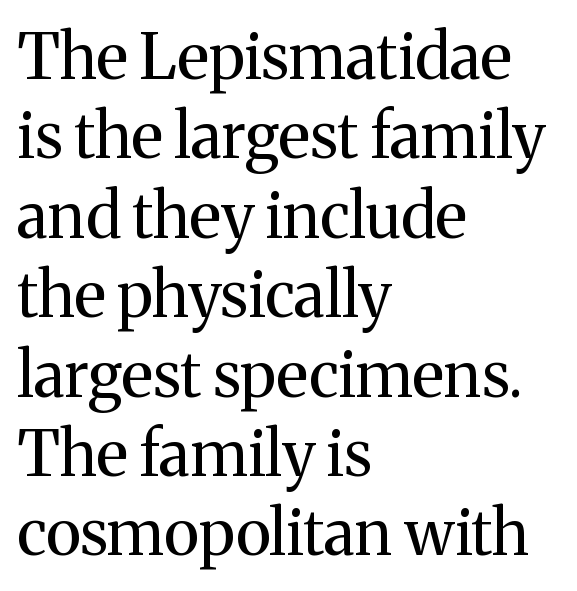
The image shows 63 px regular-weight serif type, upright; set left-aligned, normal line spacing (1.26x), normal letter spacing, not underlined; medium stroke contrast and a medium x-height.
